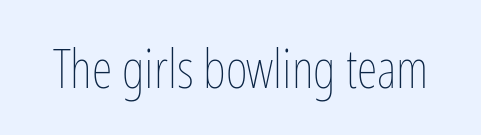
The image shows 53 px thin, condensed type, upright; set normal letter spacing, not underlined; low stroke contrast and a medium x-height.
